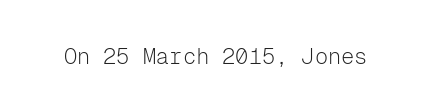
The space directly below the letters is spotless. Quick note: not italic, upright. The line texture is even and compact thanks to regular tracking. These glyphs show unthickened strokes, regular width or finer.
